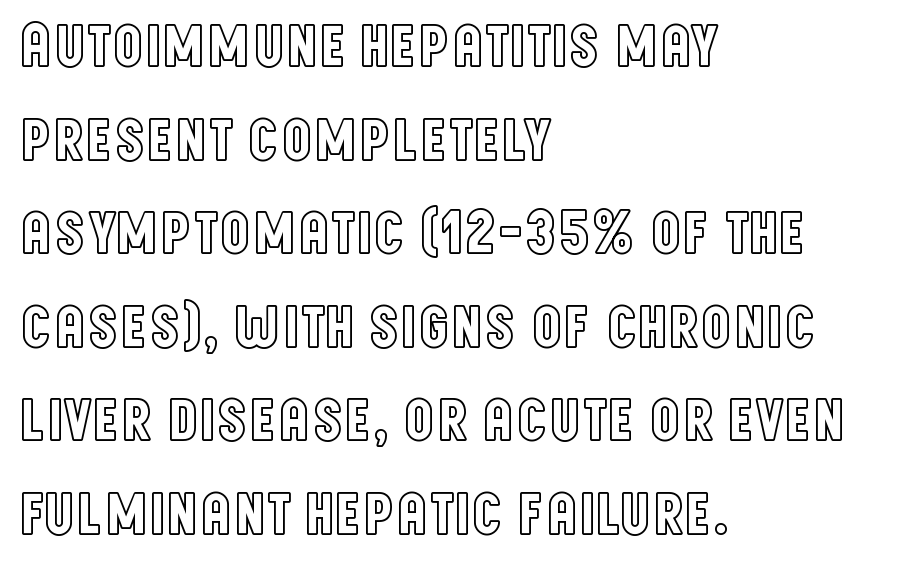
The image shows 62 px condensed type, upright; set left-aligned, normal line spacing (1.51x), normal letter spacing, not underlined; a large x-height.
